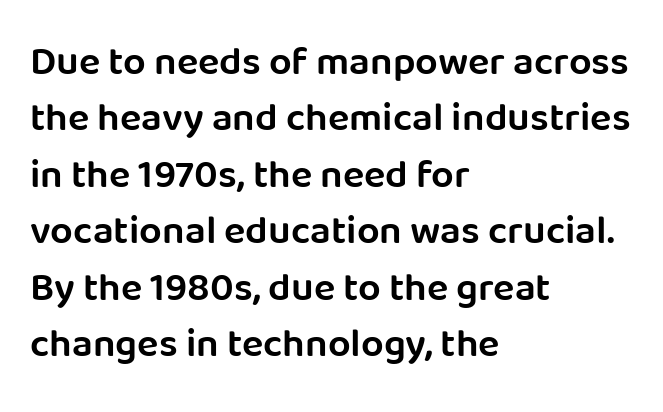
{"serif": "no", "italic": "no", "bold": "semi", "weight": "semibold", "width": "normal", "stroke_contrast": "low", "x_height": "large", "monospaced": "no", "underline": "no", "align": "left", "line_spacing": "normal", "line_spacing_ratio": 1.41, "letter_spacing": "normal", "letter_spacing_em": 0.0, "glyph_px": 40}
